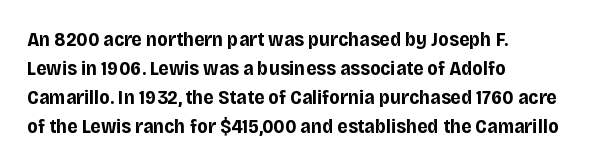
Q: Is the text bold? A: Yes.
Q: Is the text italic (slanted)? A: No, it is upright.
Q: Is the text underlined? A: No.
Q: How is the paragraph aligned? A: Left-aligned.
Q: Is the spacing between letters normal or unusually wide? A: Normal.
Q: Is the spacing between lines tight, normal or loose? A: Normal.
